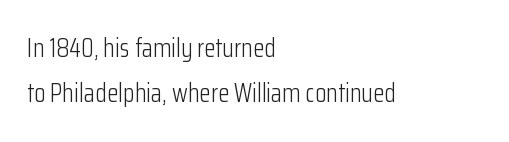
The image shows 26 px text type, upright; set left-aligned, line spacing 1.75x, normal letter spacing, not underlined.
